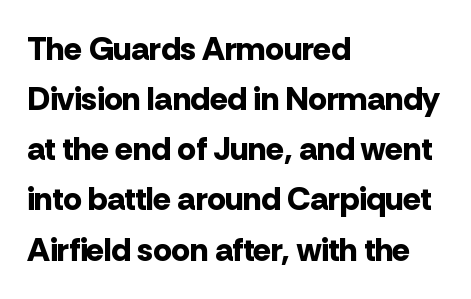
{"serif": "no", "italic": "no", "bold": "yes", "weight": "bold", "width": "normal", "stroke_contrast": "low", "x_height": "medium", "monospaced": "no", "underline": "no", "align": "left", "line_spacing": "normal", "line_spacing_ratio": 1.52, "letter_spacing": "normal", "letter_spacing_em": 0.0, "glyph_px": 33}
